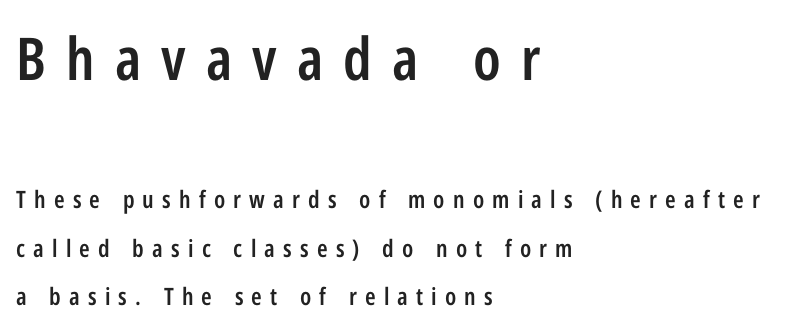
Q: Is the text bold? A: Semi-bold.
Q: Is the text italic (slanted)? A: No, it is upright.
Q: Is the typeface a serif or a sans-serif typeface? A: Sans-serif.
Q: Is the text underlined? A: No.
Q: How is the paragraph aligned? A: Left-aligned.
Q: Is the spacing between letters normal or unusually wide? A: Unusually wide.
Q: Is the spacing between lines tight, normal or loose? A: Loose.
Q: Which block of text is set in a larger size, the first (top) or the second (bottom)? A: The first (top) one.
Q: Width (condensed, normal, or wide)? A: Condensed.
Q: Stroke contrast? A: Low.
Q: x-height? A: Medium.
Q: Monospaced? A: No.
